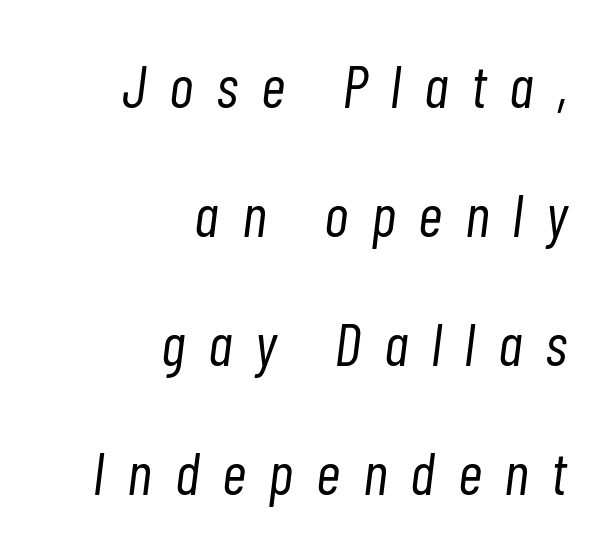
{"italic": "yes", "lean": "right", "slant_degrees": 7, "bold": "no", "weight": "light", "width": "condensed", "stroke_contrast": "low", "x_height": "medium", "monospaced": "no", "underline": "no", "align": "right", "line_spacing": "loose", "line_spacing_ratio": 2.15, "letter_spacing": "wide", "letter_spacing_em": 0.38, "glyph_px": 60}
